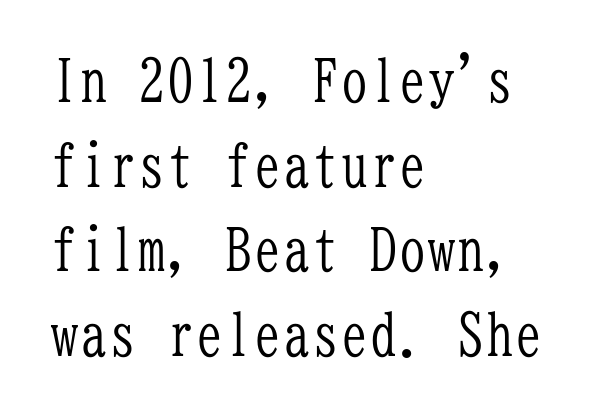
The image shows 58 px light, condensed serif type, upright, monospaced; set left-aligned, normal line spacing (1.46x), normal letter spacing, not underlined; low stroke contrast and a medium x-height.
